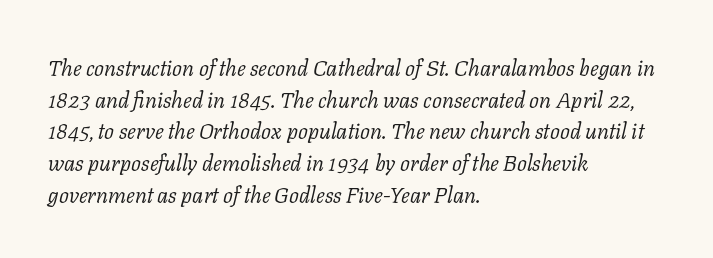
The passage shown is not bold in any degree. Notice how the passage keeps a crisp vertical edge on the left only. The leading is moderate, giving the passage an even texture. The strip under each line holds only bare page.
